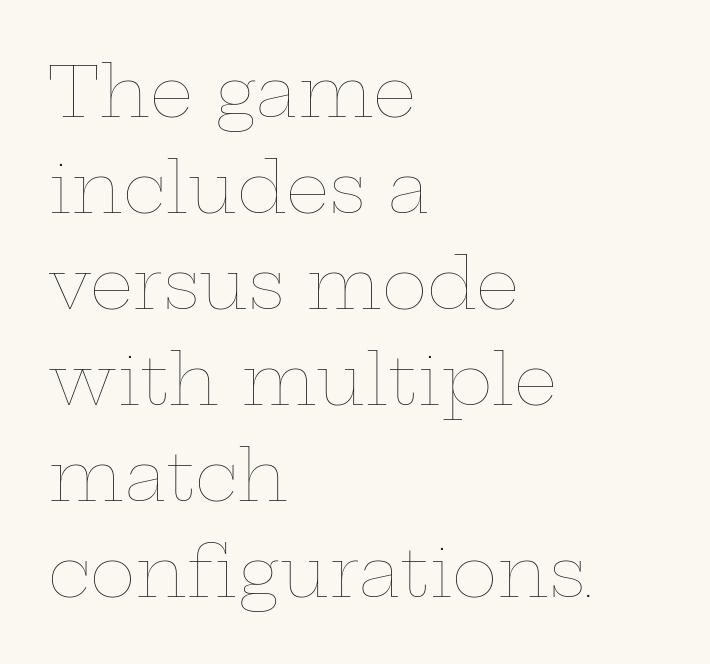
Q: Is the text bold? A: No.
Q: Is the text italic (slanted)? A: No, it is upright.
Q: Is the text underlined? A: No.
Q: How is the paragraph aligned? A: Left-aligned.
Q: Is the spacing between letters normal or unusually wide? A: Normal.
Q: Is the spacing between lines tight, normal or loose? A: Normal.
Q: Width (condensed, normal, or wide)? A: Wide.
Q: Stroke contrast? A: Low.
Q: x-height? A: Medium.
Q: Monospaced? A: No.
